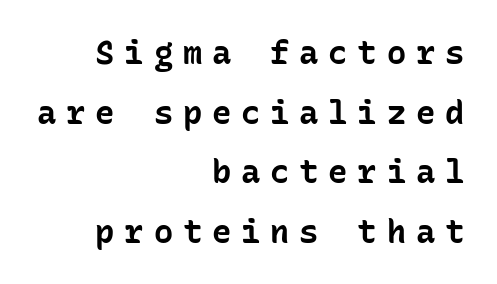
{"serif": "no", "italic": "no", "bold": "yes", "weight": "bold", "width": "normal", "stroke_contrast": "low", "x_height": "medium", "monospaced": "yes", "underline": "no", "align": "right", "line_spacing_ratio": 1.86, "letter_spacing": "wide", "letter_spacing_em": 0.31, "glyph_px": 32}
